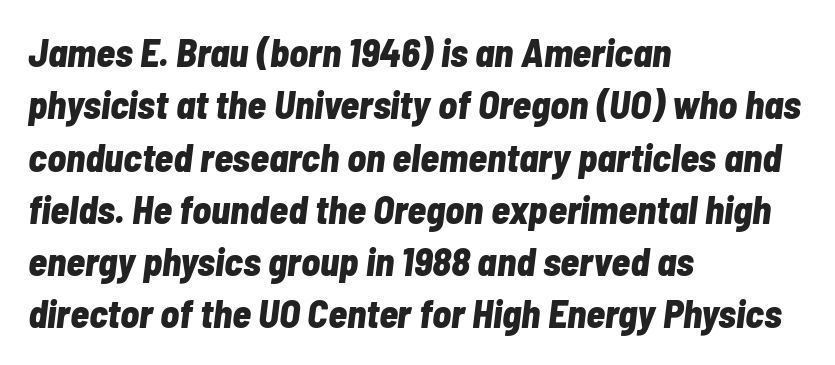
The lettering tilts uniformly, giving the passage an italic look. Compared with typical paragraphs, the rows here are spaced about the same. Is this a fixed-width face? No — the glyphs have proportional, varying widths. Emphasis by weight is at full strength: bold. Any mark beneath the type? The region is blank. The rendering keeps characters at their native spacing.
